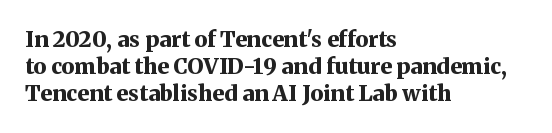
Q: Is the text bold? A: Yes.
Q: Is the text italic (slanted)? A: No, it is upright.
Q: Is the text underlined? A: No.
Q: How is the paragraph aligned? A: Left-aligned.
Q: Is the spacing between letters normal or unusually wide? A: Normal.
